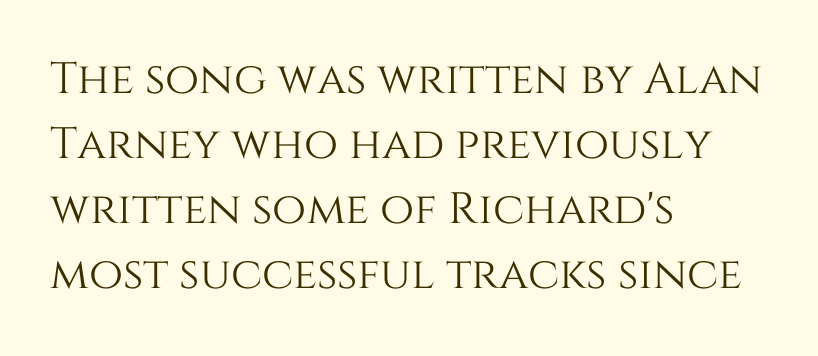
The image shows 44 px text type, upright; set left-aligned, normal line spacing (1.48x), normal letter spacing, not underlined; medium stroke contrast and a large x-height.
